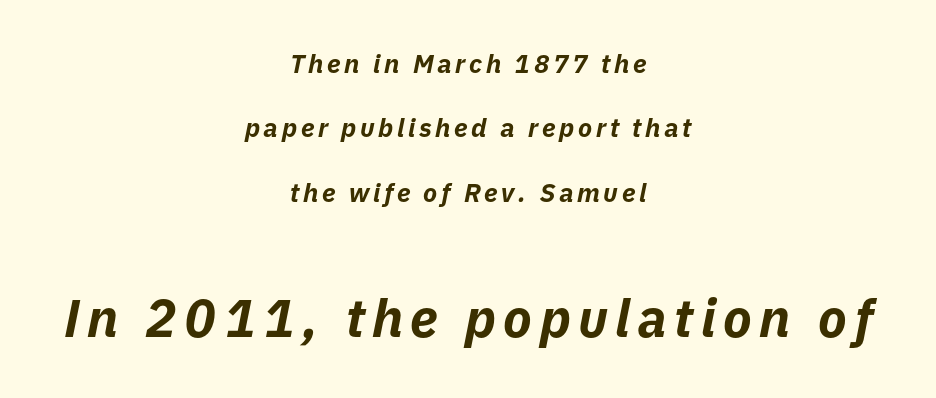
Q: Is the text bold? A: Yes.
Q: Is the text italic (slanted)? A: Yes, it leans right by about 11 degrees.
Q: Is the text underlined? A: No.
Q: How is the paragraph aligned? A: Centered.
Q: Is the spacing between lines tight, normal or loose? A: Loose.
Q: Which block of text is set in a larger size, the first (top) or the second (bottom)? A: The second (bottom) one.
Q: Width (condensed, normal, or wide)? A: Normal.
Q: Stroke contrast? A: Low.
Q: x-height? A: Medium.
Q: Monospaced? A: No.
